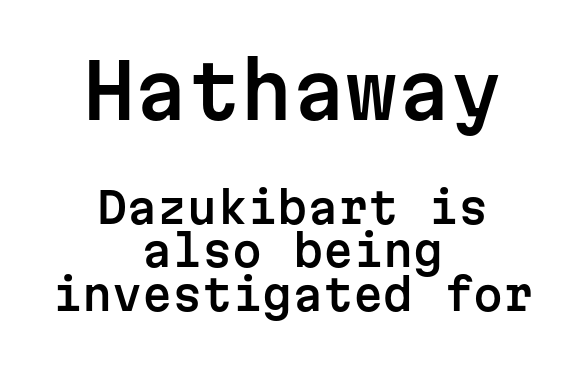
Q: Is the text italic (slanted)? A: No, it is upright.
Q: Is the typeface a serif or a sans-serif typeface? A: Sans-serif.
Q: Is the text underlined? A: No.
Q: How is the paragraph aligned? A: Centered.
Q: Is the spacing between letters normal or unusually wide? A: Normal.
Q: Is the spacing between lines tight, normal or loose? A: Tight.
Q: Which block of text is set in a larger size, the first (top) or the second (bottom)? A: The first (top) one.
Q: Width (condensed, normal, or wide)? A: Normal.
Q: Stroke contrast? A: Low.
Q: x-height? A: Medium.
Q: Monospaced? A: Yes.
